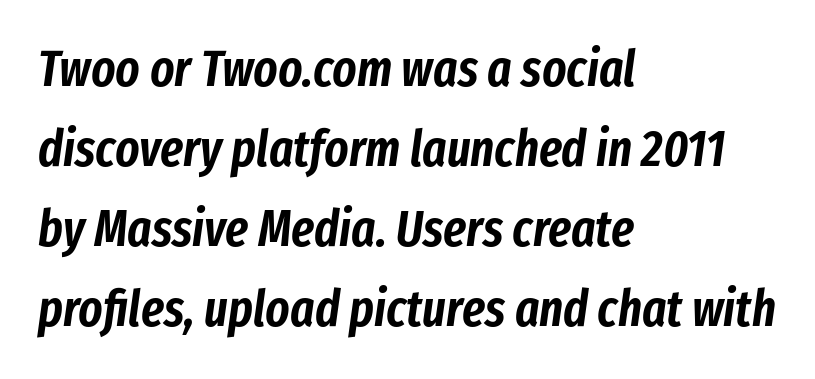
The image shows 51 px condensed type, italic (leaning right); set left-aligned, normal line spacing (1.57x), normal letter spacing, not underlined; low stroke contrast and a medium x-height.
